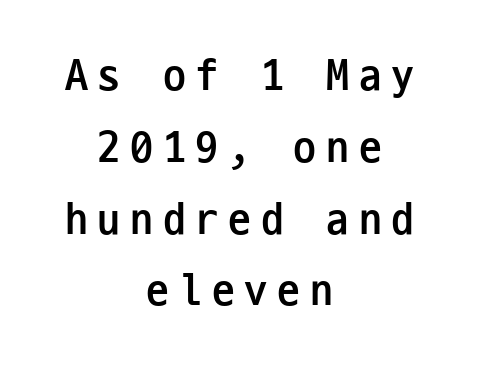
Letter spacing: wide. Compared with an ordinary text face, these strokes are far heavier — a full bold. Horizontal alignment here is central, giving a formal, balanced look. Look at the bottom of the vertical strokes: they stop flat, with no serifs.
